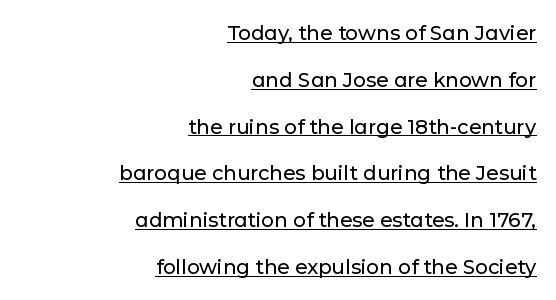
The compositor pushed each line to the right boundary. Is there an underline? Yes — a line sits under the letters. Posture: vertical. Honestly, the letter spacing is just normal — you wouldn't notice it. A typesetter would call this leading open, well beyond the default.
